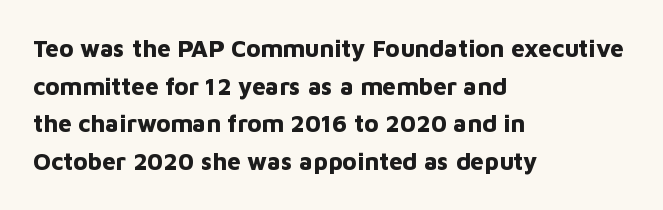
{"italic": "no", "bold": "yes", "underline": "no", "align": "left", "line_spacing": "normal", "line_spacing_ratio": 1.57, "letter_spacing": "normal", "letter_spacing_em": 0.0, "glyph_px": 24}
